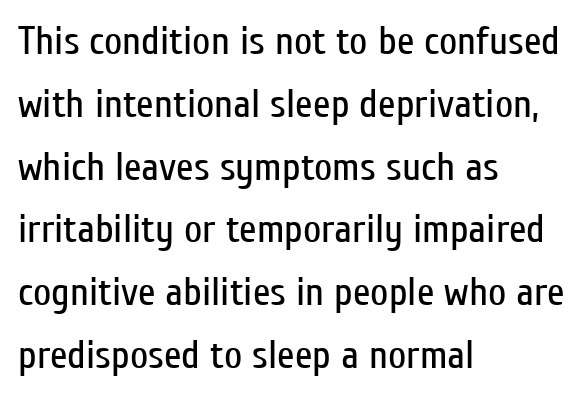
The typesetter chose a ragged-right arrangement here. Line spacing here is normal. Type style note: lacks serifs. The cut favours lightness, reaching ordinary text weight at its darkest. Italic? Not at all — the glyphs are vertical.
